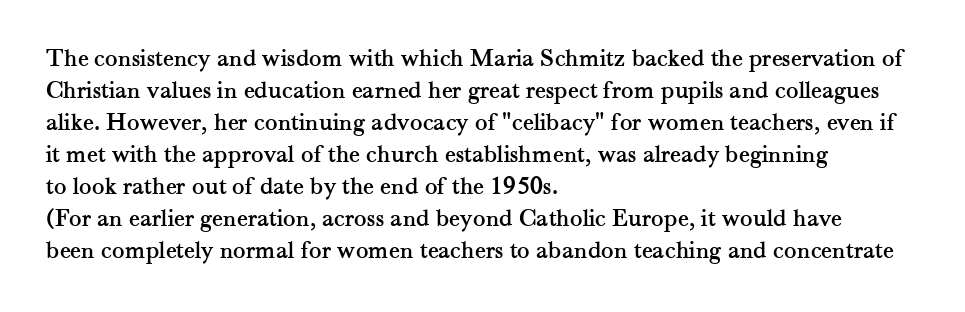
Standard letterfit; no display-style spreading of the glyphs. The string is rendered with underlining switched off. Compared with a centered layout, this one pins lines to the left instead. Vertical strokes here are truly vertical.
